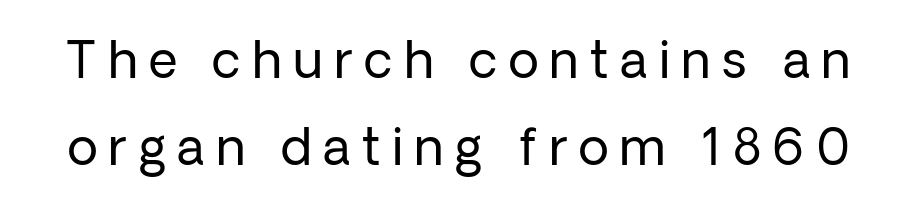
Q: Is the text bold? A: No.
Q: Is the text italic (slanted)? A: No, it is upright.
Q: Is the typeface a serif or a sans-serif typeface? A: Sans-serif.
Q: Is the text underlined? A: No.
Q: Is the spacing between letters normal or unusually wide? A: Unusually wide.
Q: Width (condensed, normal, or wide)? A: Normal.
Q: Stroke contrast? A: Low.
Q: x-height? A: Medium.
Q: Monospaced? A: No.
